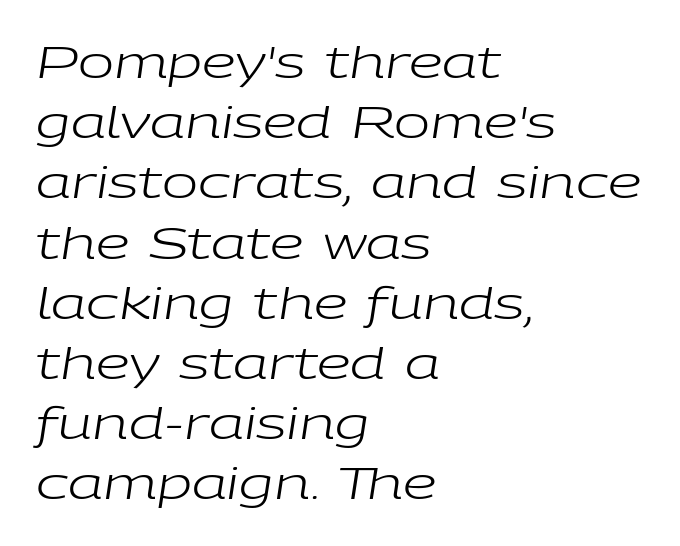
The image shows 43 px regular-weight, wide type, italic (leaning right); set left-aligned, normal line spacing (1.4x), normal letter spacing, not underlined; low stroke contrast and a medium x-height.
